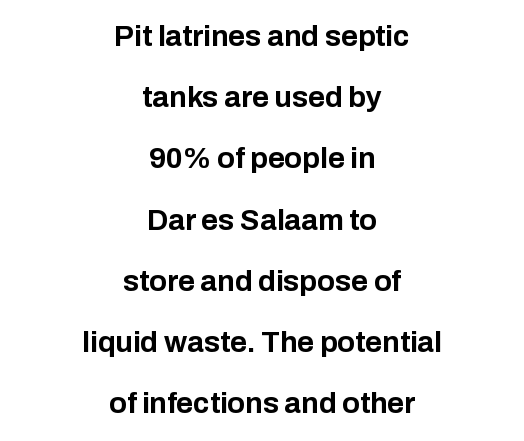
{"serif": "no", "italic": "no", "bold": "yes", "weight": "bold", "width": "normal", "stroke_contrast": "low", "x_height": "medium", "monospaced": "no", "underline": "no", "align": "center", "line_spacing": "loose", "line_spacing_ratio": 2.11, "letter_spacing": "normal", "letter_spacing_em": 0.0, "glyph_px": 29}
